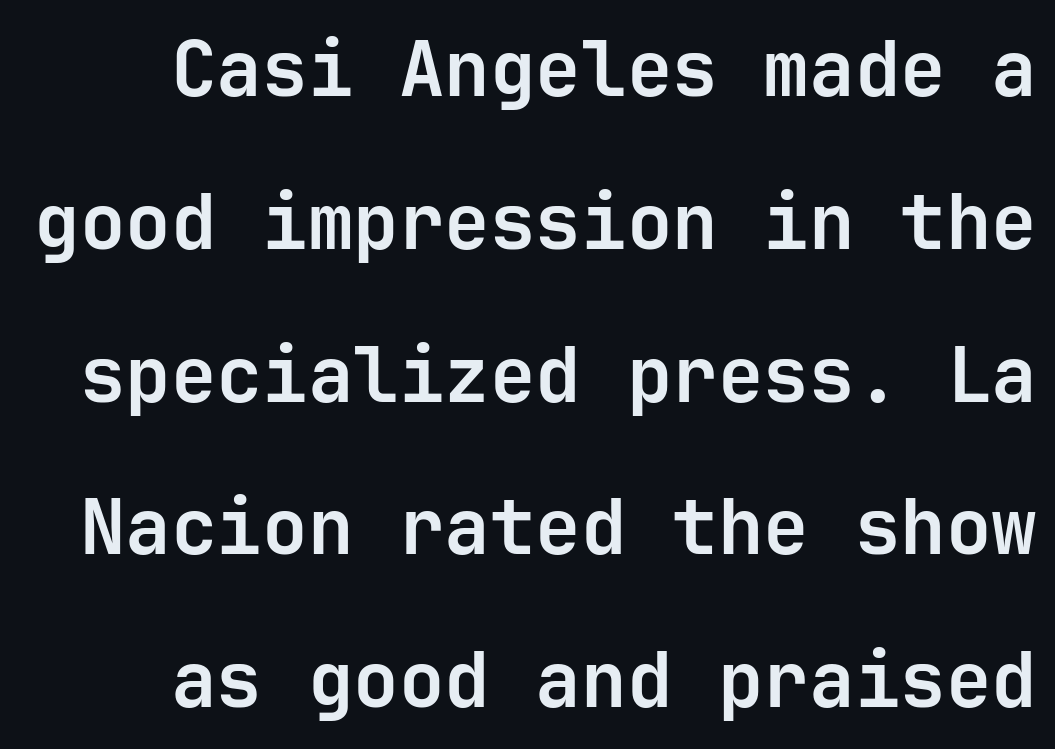
{"serif": "no", "italic": "no", "bold": "yes", "weight": "bold", "width": "normal", "stroke_contrast": "low", "x_height": "medium", "monospaced": "yes", "underline": "no", "line_spacing": "loose", "line_spacing_ratio": 2.01, "letter_spacing": "normal", "letter_spacing_em": 0.0, "glyph_px": 76}
